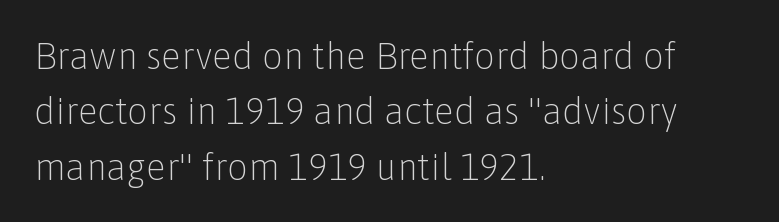
{"serif": "no", "italic": "no", "bold": "no", "weight": "light", "width": "normal", "stroke_contrast": "low", "x_height": "medium", "monospaced": "no", "underline": "no", "align": "left", "line_spacing": "normal", "line_spacing_ratio": 1.5, "letter_spacing": "normal", "letter_spacing_em": 0.0, "glyph_px": 37}
